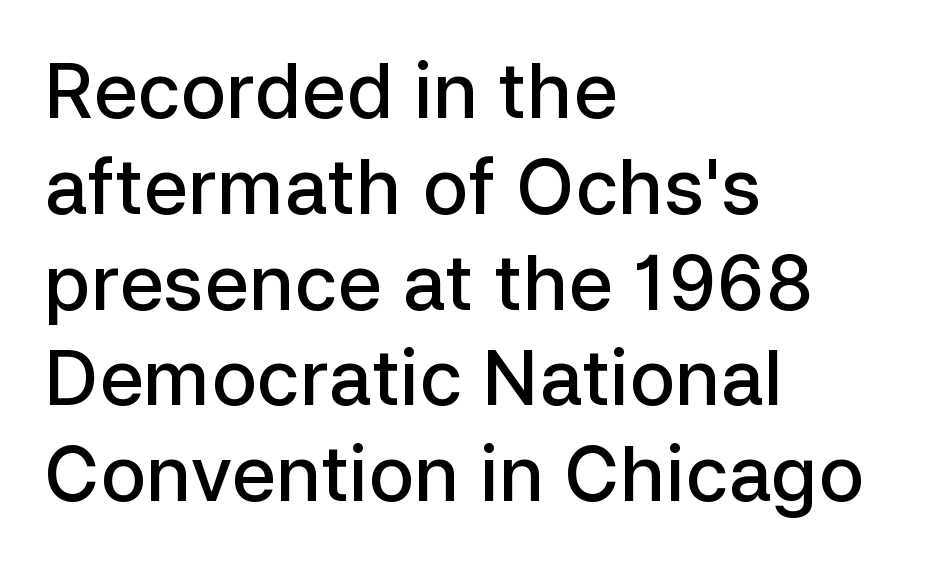
Q: Is the text bold? A: Semi-bold.
Q: Is the text italic (slanted)? A: No, it is upright.
Q: Is the typeface a serif or a sans-serif typeface? A: Sans-serif.
Q: Is the text underlined? A: No.
Q: How is the paragraph aligned? A: Left-aligned.
Q: Is the spacing between letters normal or unusually wide? A: Normal.
Q: Is the spacing between lines tight, normal or loose? A: Normal.
Q: Width (condensed, normal, or wide)? A: Normal.
Q: Stroke contrast? A: Low.
Q: x-height? A: Medium.
Q: Monospaced? A: No.
